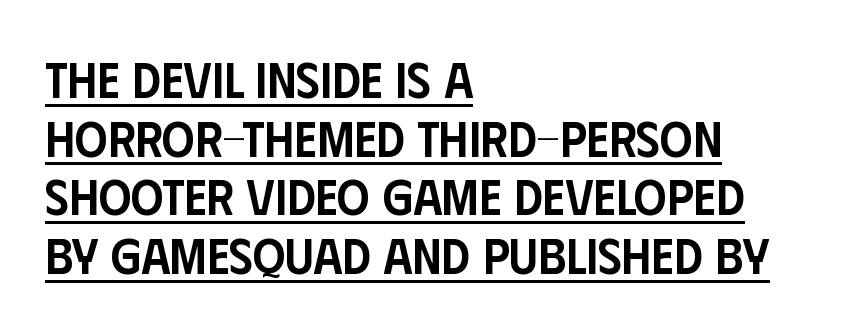
The image shows 51 px semibold, condensed sans-serif type, upright; set left-aligned, tight line spacing (1.15x), normal letter spacing, underlined; low stroke contrast and a large x-height.
